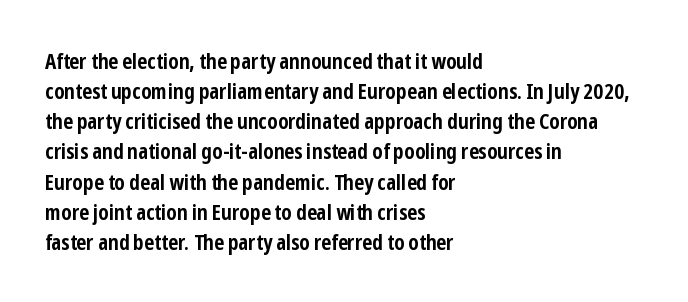
The paragraph shown leans on its left margin. This block has exactly the height ordinary leading produces. Italic: no, the glyphs are upright roman. The baseline area is clear.
